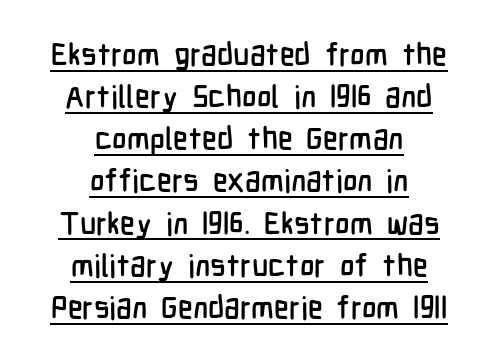
The image shows 31 px condensed sans-serif type, upright; set centered, normal line spacing (1.36x), normal letter spacing, underlined; low stroke contrast and a medium x-height.
